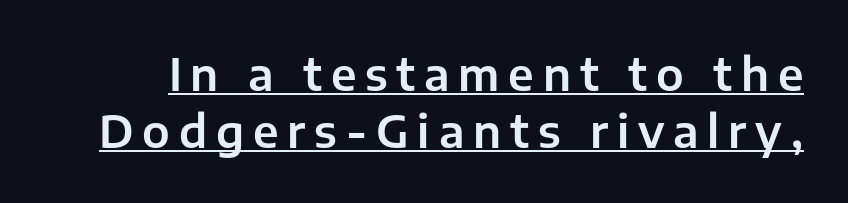
Q: Is the text italic (slanted)? A: No, it is upright.
Q: Is the typeface a serif or a sans-serif typeface? A: Sans-serif.
Q: Is the text underlined? A: Yes.
Q: Is the spacing between letters normal or unusually wide? A: Unusually wide.
Q: Is the spacing between lines tight, normal or loose? A: Normal.
Q: Width (condensed, normal, or wide)? A: Normal.
Q: Stroke contrast? A: Low.
Q: x-height? A: Medium.
Q: Monospaced? A: No.
